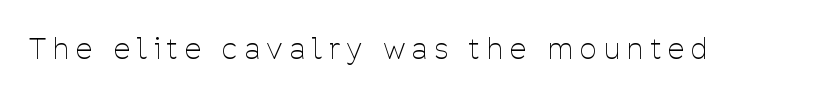
Font category for this specimen: sans-serif. On a weight scale, this lands at 450 or below. Nope, not italic — everything's standing straight. Students, note that the glyphs here are deliberately spaced far apart. The face used here is proportionally spaced, like ordinary book or web type.
